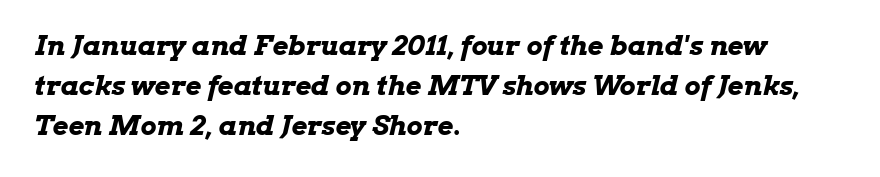
{"italic": "yes", "lean": "right", "slant_degrees": 13, "bold": "yes", "underline": "no", "align": "left", "line_spacing": "normal", "line_spacing_ratio": 1.49, "letter_spacing": "normal", "letter_spacing_em": 0.0, "glyph_px": 27}
